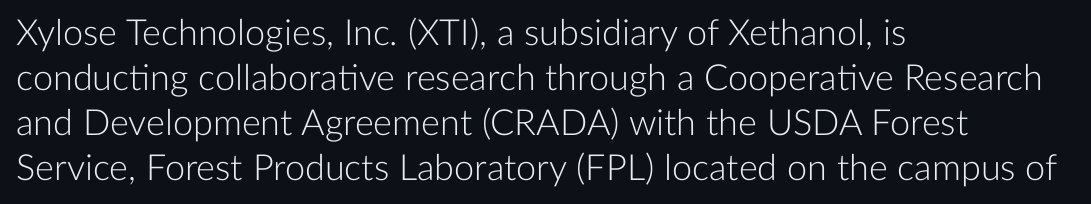
{"serif": "no", "italic": "no", "bold": "no", "weight": "light", "width": "normal", "stroke_contrast": "low", "x_height": "medium", "monospaced": "no", "underline": "no", "align": "left", "line_spacing": "normal", "line_spacing_ratio": 1.25, "letter_spacing": "normal", "letter_spacing_em": 0.0, "glyph_px": 36}
